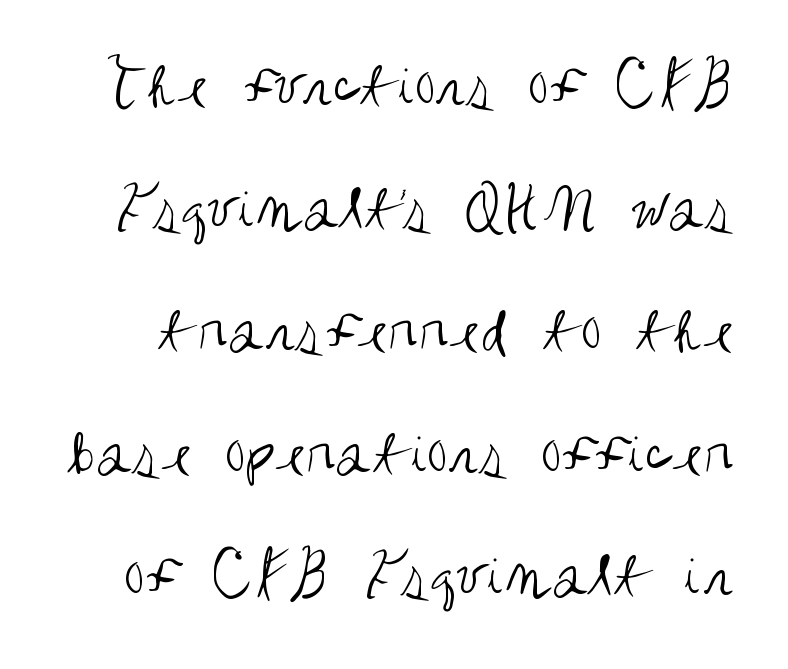
Q: Is the text bold? A: No.
Q: Is the typeface a serif or a sans-serif typeface? A: Sans-serif.
Q: Is the text underlined? A: No.
Q: Is the spacing between letters normal or unusually wide? A: Normal.
Q: Width (condensed, normal, or wide)? A: Condensed.
Q: Stroke contrast? A: Medium.
Q: x-height? A: Large.
Q: Monospaced? A: No.
